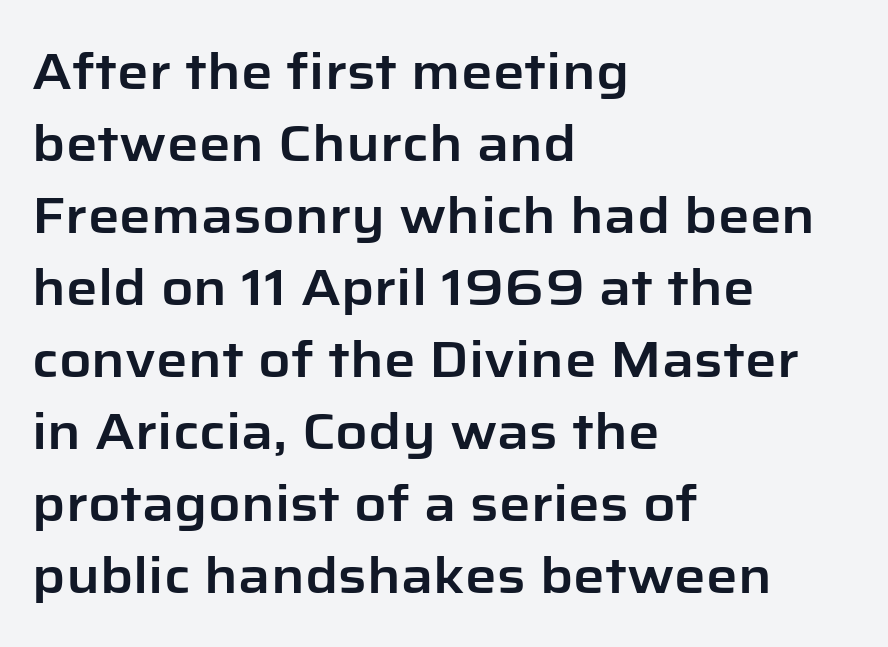
Q: Is the text italic (slanted)? A: No, it is upright.
Q: Is the typeface a serif or a sans-serif typeface? A: Sans-serif.
Q: Is the text underlined? A: No.
Q: How is the paragraph aligned? A: Left-aligned.
Q: Is the spacing between letters normal or unusually wide? A: Normal.
Q: Is the spacing between lines tight, normal or loose? A: Normal.
Q: Width (condensed, normal, or wide)? A: Normal.
Q: Stroke contrast? A: Low.
Q: x-height? A: Medium.
Q: Monospaced? A: No.
